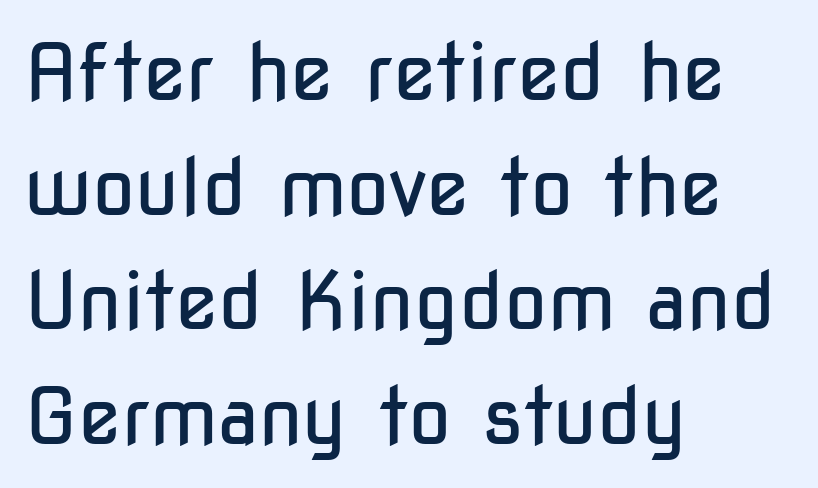
The image shows 79 px regular-weight, condensed sans-serif type, upright; set left-aligned, normal line spacing (1.45x), normal letter spacing, not underlined; low stroke contrast and a medium x-height.
